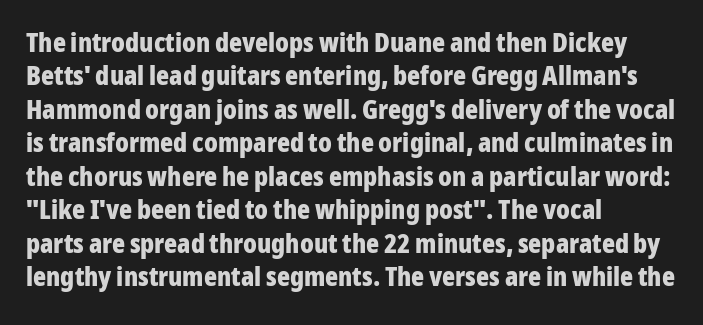
There is no visible air inserted between adjacent glyphs. Compared with a centered layout, this one pins lines to the left instead. The strokes are fattened all the way to bold. A typesetter would mark this as roman, not italic. The words here are not underlined.
